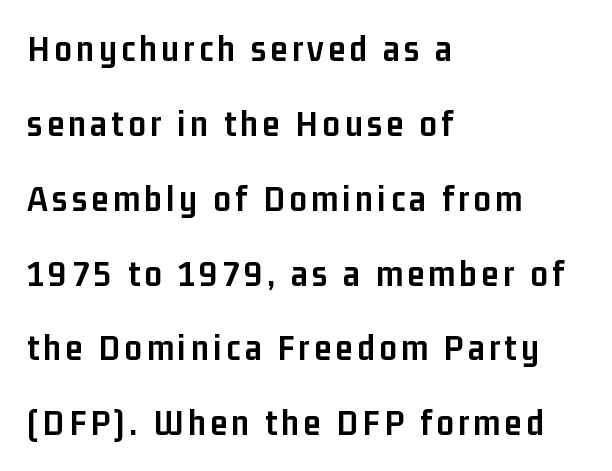
In CSS terms this would be text-align: left. Vertical spacing — loose. Regarding serifs, this sample does without them. Tall strokes in this sample are plumb rather than angled.
